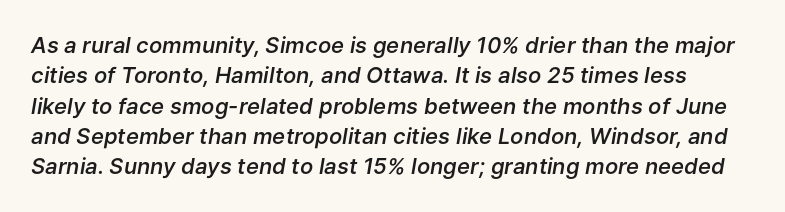
Q: Is the text bold? A: Semi-bold.
Q: Is the text italic (slanted)? A: Yes, it leans right by about 9 degrees.
Q: Is the text underlined? A: No.
Q: Is the spacing between letters normal or unusually wide? A: Normal.
Q: Is the spacing between lines tight, normal or loose? A: Normal.
